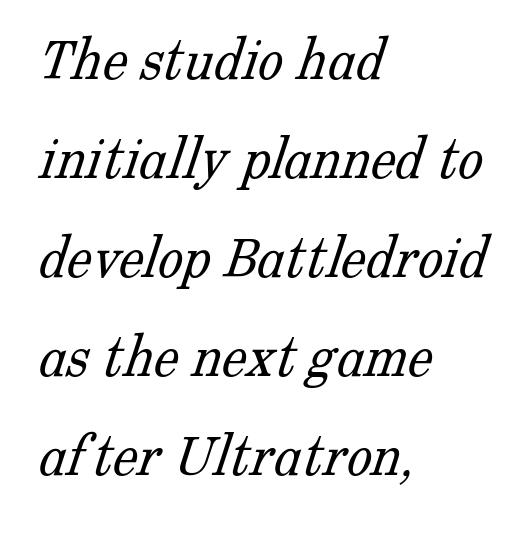
Varying glyph widths throughout — classic text-font behaviour. Check under the words: just untouched page. A light-to-regular cut is what we see here. Typographically, this falls in the serif category. The leading is moderate, giving the passage an even texture. Tracking here is standard; glyphs follow each other at the usual distance.
